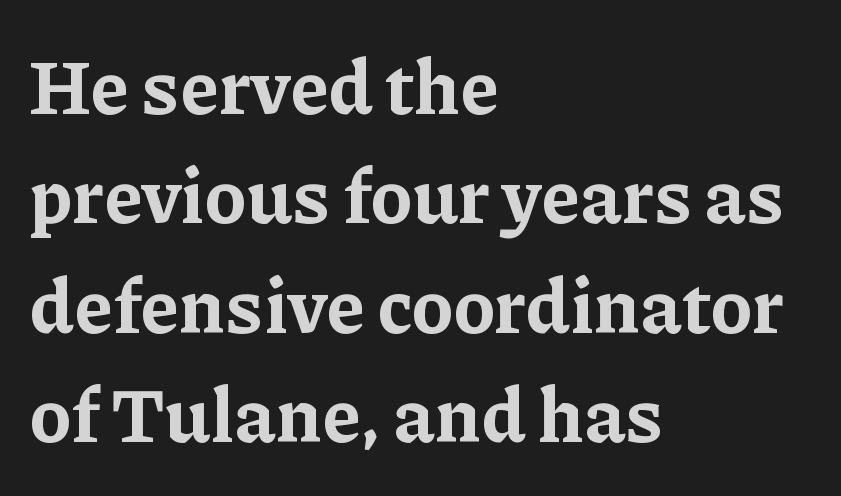
{"serif": "yes", "italic": "no", "bold": "yes", "weight": "bold", "width": "normal", "stroke_contrast": "low", "x_height": "medium", "monospaced": "no", "underline": "no", "align": "left", "line_spacing": "normal", "line_spacing_ratio": 1.44, "letter_spacing": "normal", "letter_spacing_em": 0.0, "glyph_px": 76}
